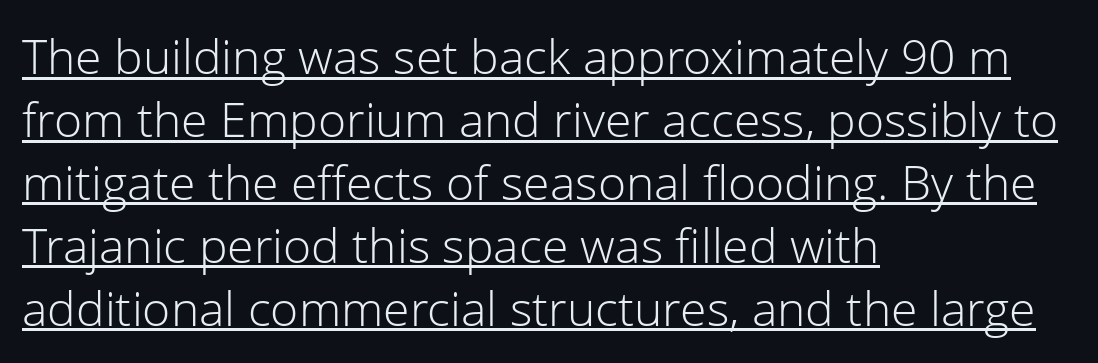
The face used here is proportionally spaced, like ordinary book or web type. Does the copy run flush right? No — it runs flush left. Is the stroke heavy? The answer is a plain regular-or-lighter. The font family rendered here belongs to the sans-serif group.
